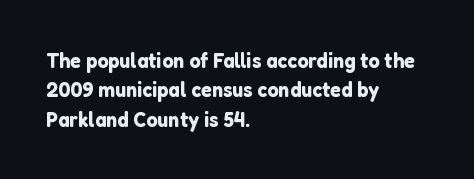
Q: Is the text italic (slanted)? A: No, it is upright.
Q: Is the text underlined? A: No.
Q: How is the paragraph aligned? A: Left-aligned.
Q: Is the spacing between letters normal or unusually wide? A: Normal.
Q: Is the spacing between lines tight, normal or loose? A: Normal.
